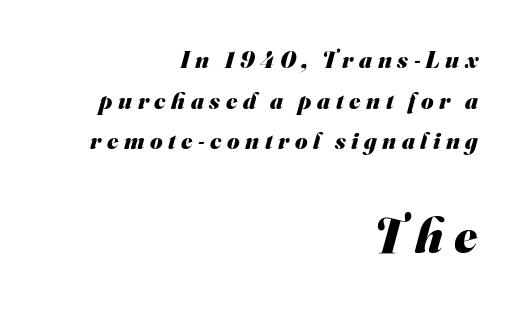
Q: Is the text bold? A: Yes.
Q: Is the typeface a serif or a sans-serif typeface? A: Sans-serif.
Q: Is the text underlined? A: No.
Q: How is the paragraph aligned? A: Right-aligned.
Q: Is the spacing between letters normal or unusually wide? A: Unusually wide.
Q: Is the spacing between lines tight, normal or loose? A: Normal.
Q: Which block of text is set in a larger size, the first (top) or the second (bottom)? A: The second (bottom) one.
Q: Width (condensed, normal, or wide)? A: Normal.
Q: Stroke contrast? A: Medium.
Q: x-height? A: Small.
Q: Monospaced? A: No.
